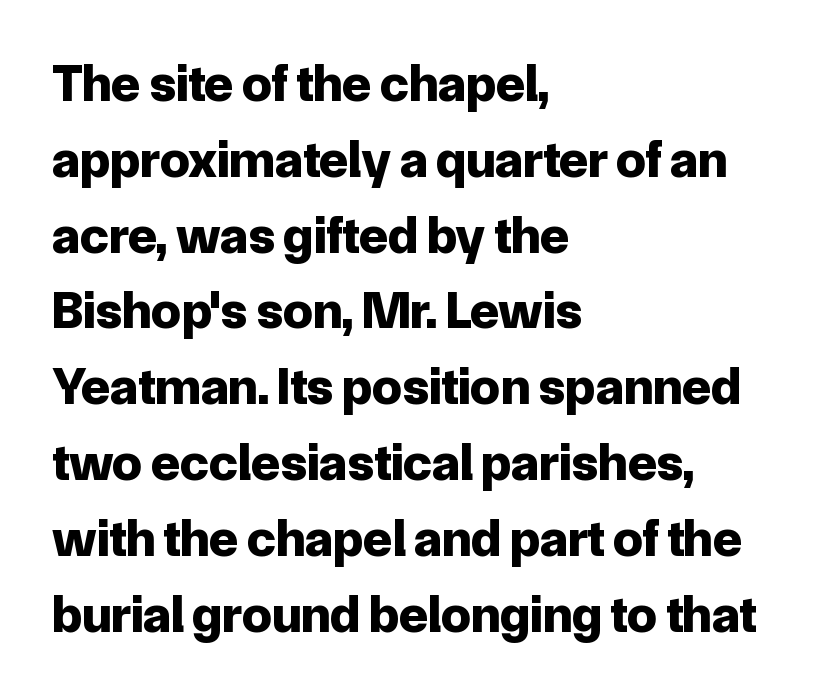
Q: Is the text bold? A: Yes.
Q: Is the text italic (slanted)? A: No, it is upright.
Q: Is the typeface a serif or a sans-serif typeface? A: Sans-serif.
Q: Is the text underlined? A: No.
Q: How is the paragraph aligned? A: Left-aligned.
Q: Is the spacing between letters normal or unusually wide? A: Normal.
Q: Is the spacing between lines tight, normal or loose? A: Normal.
Q: Width (condensed, normal, or wide)? A: Normal.
Q: Stroke contrast? A: Low.
Q: x-height? A: Medium.
Q: Monospaced? A: No.
